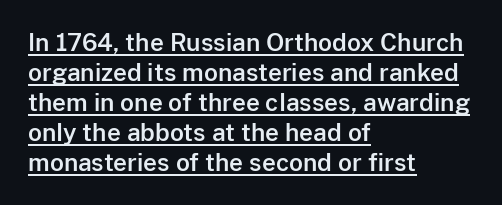
The image shows 24 px text type, upright; set left-aligned, normal line spacing (1.25x), normal letter spacing, underlined.
